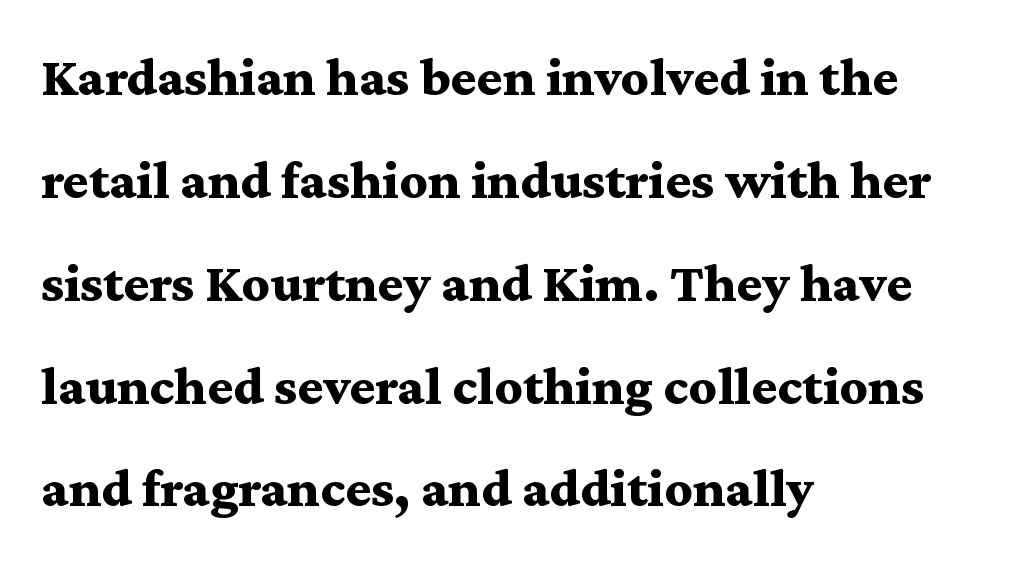
{"serif": "yes", "italic": "no", "bold": "yes", "weight": "bold", "width": "wide", "stroke_contrast": "medium", "x_height": "medium", "monospaced": "no", "underline": "no", "align": "left", "line_spacing_ratio": 1.87, "letter_spacing": "normal", "letter_spacing_em": 0.0, "glyph_px": 55}
